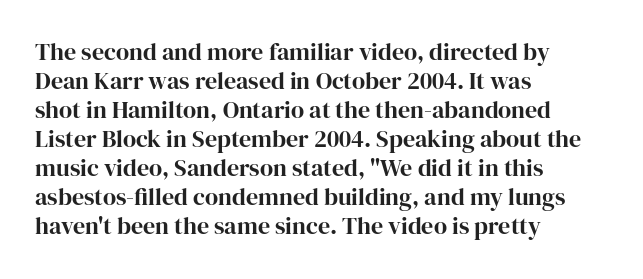
Q: Is the text italic (slanted)? A: No, it is upright.
Q: Is the text underlined? A: No.
Q: How is the paragraph aligned? A: Left-aligned.
Q: Is the spacing between letters normal or unusually wide? A: Normal.
